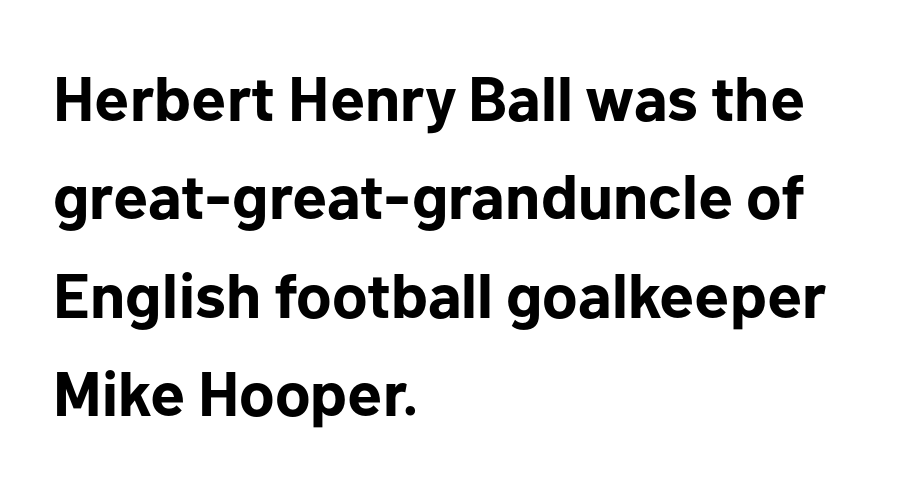
The image shows 63 px bold sans-serif type, upright; set left-aligned, normal line spacing (1.56x), normal letter spacing, not underlined; low stroke contrast and a medium x-height.
